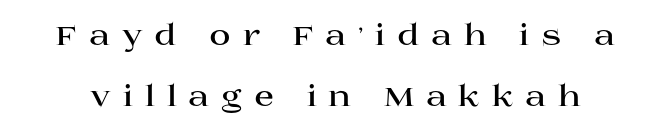
{"serif": "yes", "italic": "no", "bold": "yes", "weight": "bold", "width": "wide", "stroke_contrast": "high", "x_height": "large", "monospaced": "no", "underline": "no", "line_spacing": "loose", "line_spacing_ratio": 2.12, "letter_spacing": "wide", "letter_spacing_em": 0.41, "glyph_px": 29}
